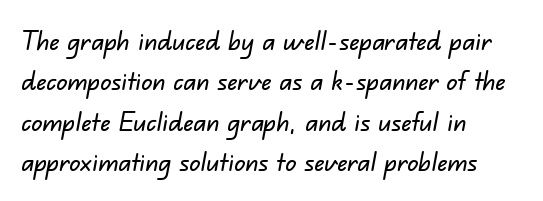
Q: Is the text underlined? A: No.
Q: How is the paragraph aligned? A: Left-aligned.
Q: Is the spacing between letters normal or unusually wide? A: Normal.
Q: Is the spacing between lines tight, normal or loose? A: Normal.
